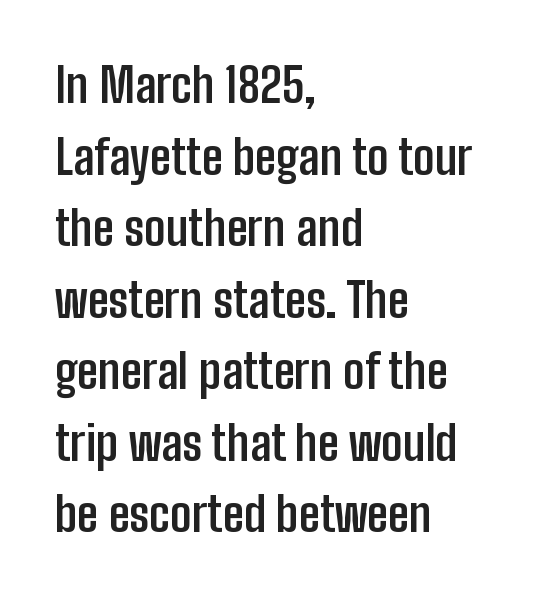
The image shows 48 px semibold, condensed sans-serif type, upright; set left-aligned, normal line spacing (1.49x), normal letter spacing, not underlined; low stroke contrast and a medium x-height.
